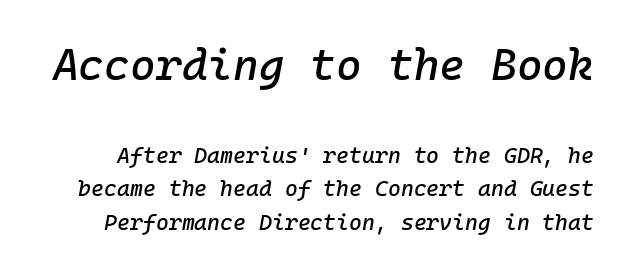
The image shows 44 px text type, italic (leaning right), monospaced; set normal line spacing (1.53x), normal letter spacing, not underlined; the first (top) block is 2.0x larger; low stroke contrast and a medium x-height.
